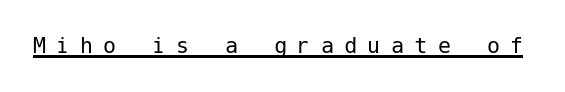
{"italic": "no", "bold": "no", "underline": "yes", "letter_spacing": "wide", "letter_spacing_em": 0.4, "glyph_px": 26}
